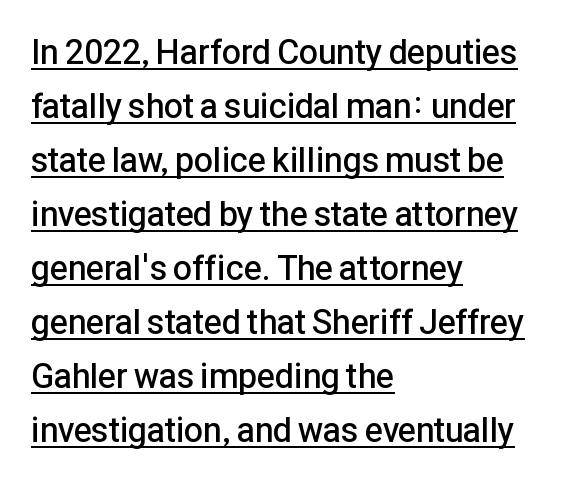
The image shows 34 px semibold sans-serif type, upright; set left-aligned, normal line spacing (1.59x), normal letter spacing, underlined; low stroke contrast and a medium x-height.
